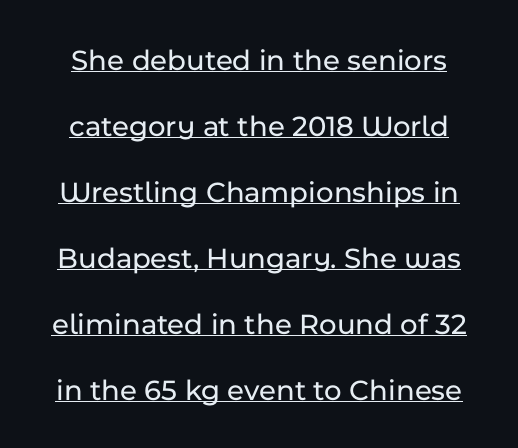
Notice how a bar underscores the lettering throughout. This is roman type, the default non-slanted kind. This block would shrink considerably if given ordinary leading; it's expanded now. These lines are composed in type without serifs. Is the letter spacing exaggerated? No — it looks like the ordinary default.
